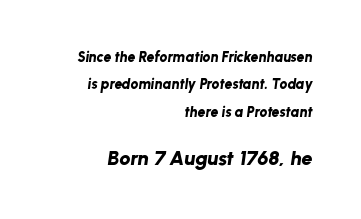
The image shows 20 px bold type, italic (leaning right); set right-aligned, loose line spacing (1.96x), normal letter spacing, not underlined; the second (bottom) block is 1.43x larger.
